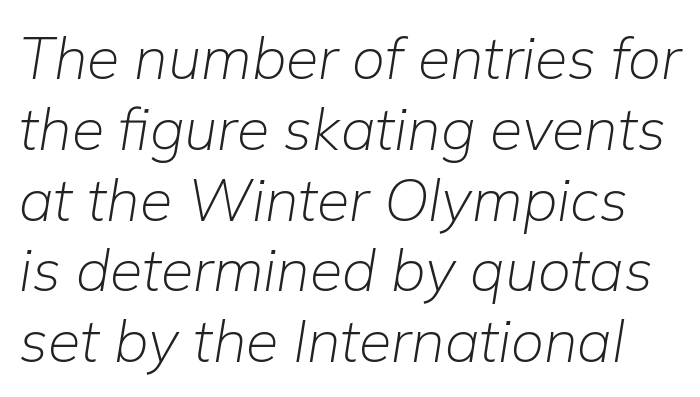
{"italic": "yes", "lean": "right", "slant_degrees": 9, "bold": "no", "weight": "light", "width": "normal", "stroke_contrast": "low", "x_height": "medium", "monospaced": "no", "underline": "no", "line_spacing_ratio": 1.2, "letter_spacing": "normal", "letter_spacing_em": 0.0, "glyph_px": 59}
